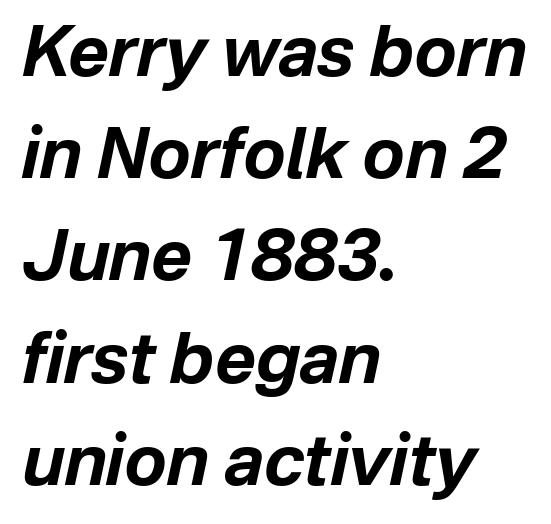
{"italic": "yes", "lean": "right", "slant_degrees": 12, "bold": "yes", "weight": "bold", "width": "normal", "stroke_contrast": "low", "x_height": "medium", "monospaced": "no", "underline": "no", "align": "left", "line_spacing": "normal", "line_spacing_ratio": 1.46, "letter_spacing": "normal", "letter_spacing_em": 0.0, "glyph_px": 70}
